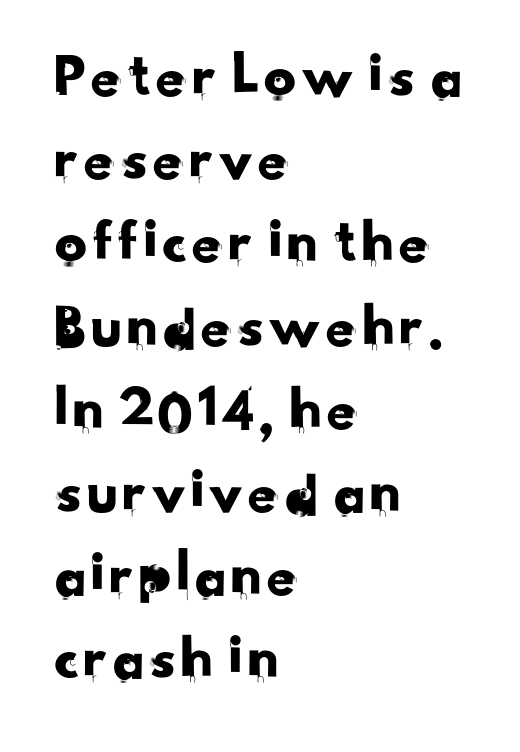
The image shows 64 px sans-serif type; set left-aligned, normal line spacing (1.3x), normal letter spacing, not underlined; low stroke contrast and a small x-height.
